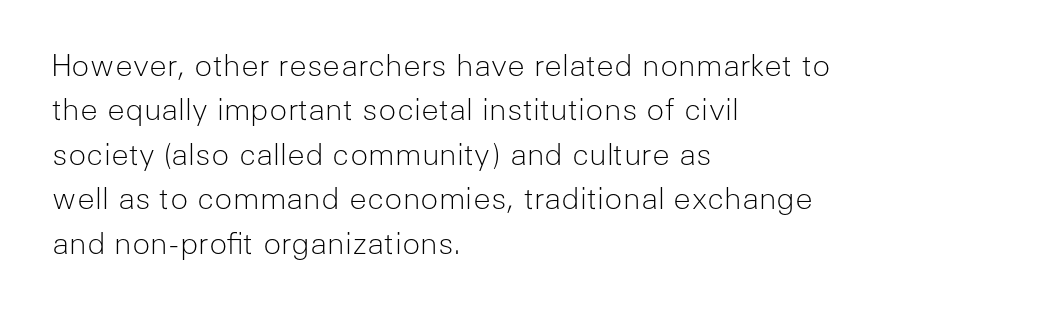
{"serif": "no", "italic": "no", "bold": "no", "weight": "light", "width": "normal", "stroke_contrast": "low", "x_height": "medium", "monospaced": "no", "underline": "no", "align": "left", "line_spacing": "normal", "line_spacing_ratio": 1.48, "letter_spacing": "normal", "letter_spacing_em": 0.0, "glyph_px": 30}
